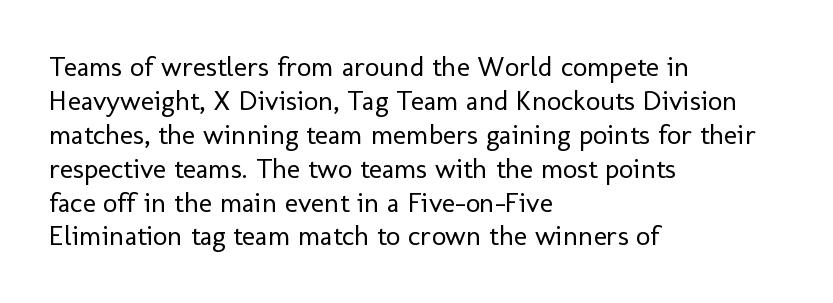
Q: Is the text bold? A: No.
Q: Is the text italic (slanted)? A: No, it is upright.
Q: Is the typeface a serif or a sans-serif typeface? A: Sans-serif.
Q: Is the text underlined? A: No.
Q: How is the paragraph aligned? A: Left-aligned.
Q: Is the spacing between letters normal or unusually wide? A: Normal.
Q: Width (condensed, normal, or wide)? A: Normal.
Q: Stroke contrast? A: Low.
Q: x-height? A: Medium.
Q: Monospaced? A: No.
